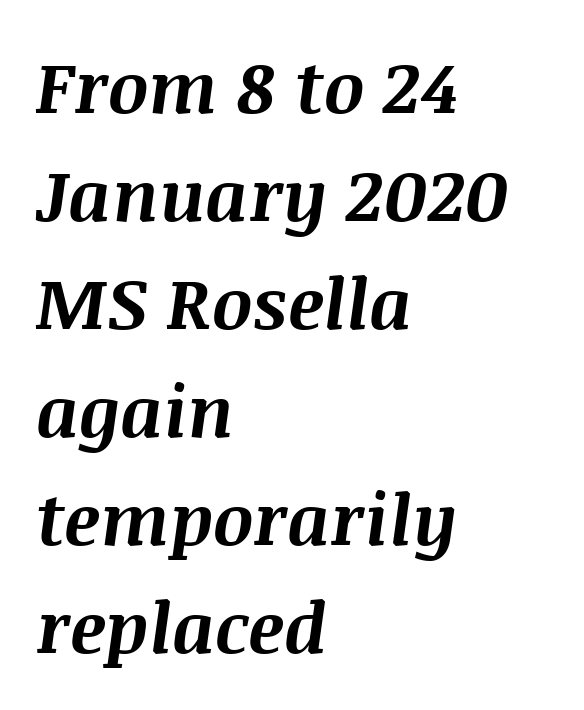
The image shows 71 px bold type, italic (leaning right); set left-aligned, normal line spacing (1.52x), normal letter spacing, not underlined; medium stroke contrast and a large x-height.
